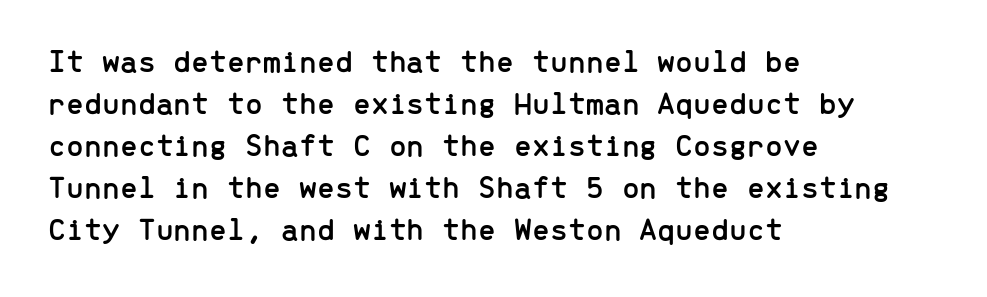
Q: Is the text italic (slanted)? A: No, it is upright.
Q: Is the typeface a serif or a sans-serif typeface? A: Sans-serif.
Q: Is the text underlined? A: No.
Q: How is the paragraph aligned? A: Left-aligned.
Q: Is the spacing between letters normal or unusually wide? A: Normal.
Q: Is the spacing between lines tight, normal or loose? A: Normal.
Q: Width (condensed, normal, or wide)? A: Normal.
Q: Stroke contrast? A: Low.
Q: x-height? A: Medium.
Q: Monospaced? A: Yes.
